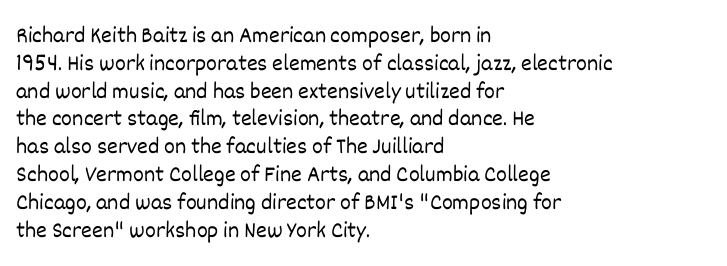
The image shows 23 px text type, upright; set left-aligned, line spacing 1.21x, normal letter spacing, not underlined.
